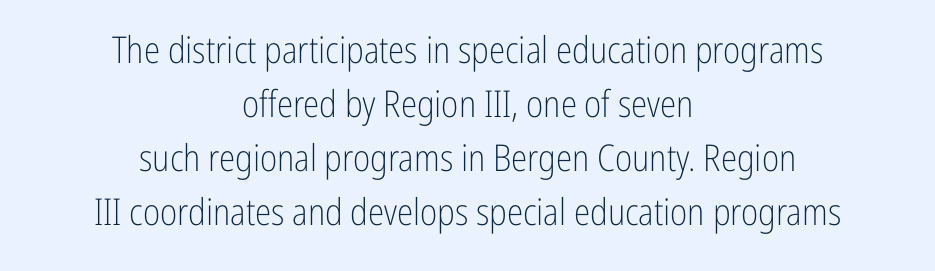
The image shows 37 px light, condensed sans-serif type, upright; set centered, normal line spacing (1.46x), normal letter spacing, not underlined; low stroke contrast and a medium x-height.
